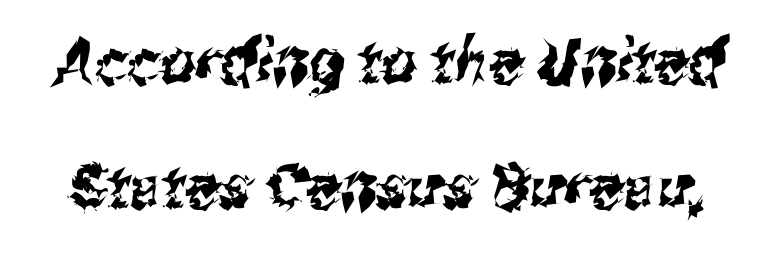
Varying glyph widths throughout — classic text-font behaviour. Tracking here is standard; glyphs follow each other at the usual distance. Horizontal bands of white between lines are thick stripes. Underlining? Definitely not there. Letterform terminals end flat and unadorned throughout the passage.
